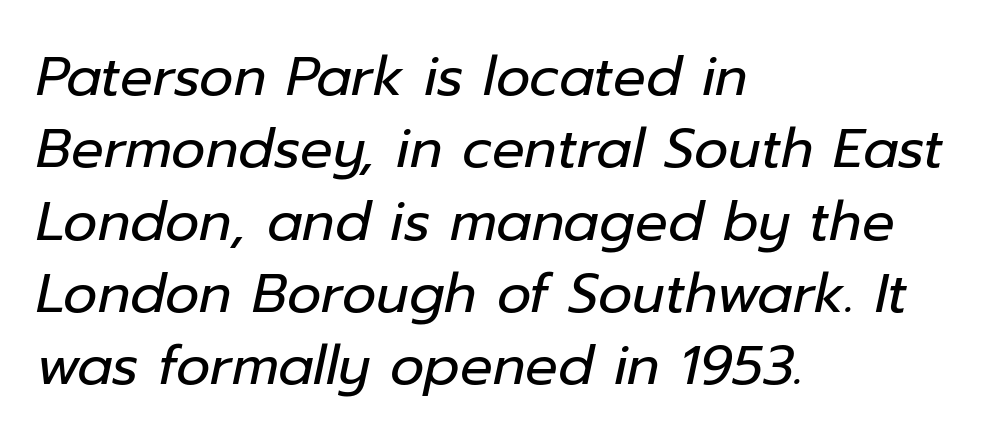
The image shows 54 px regular-weight type, italic (leaning right); set left-aligned, normal line spacing (1.34x), normal letter spacing, not underlined; low stroke contrast and a medium x-height.
